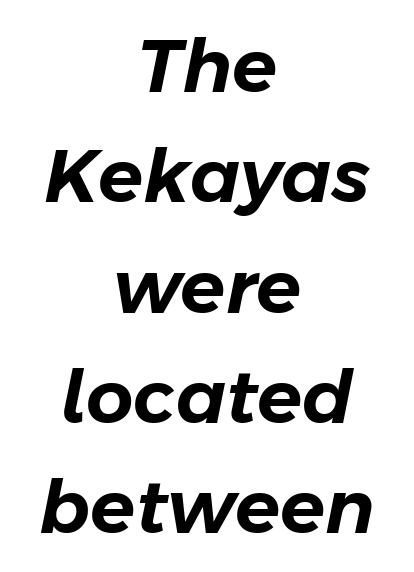
The letters advance in unequal steps, a hallmark of proportional type. Glyph-to-glyph distance matches everyday printed text. Alignment: centered. The specimen reads as italic at a glance. This rendering features lettering with no underline.
